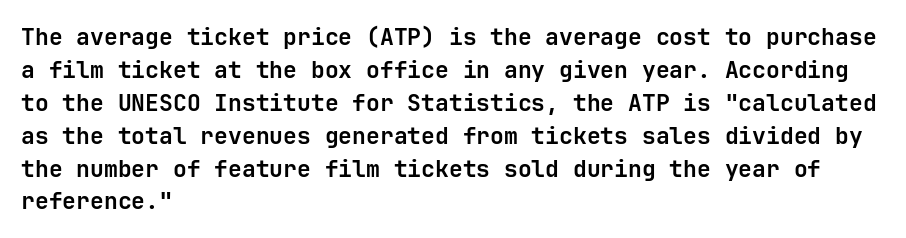
The image shows 23 px bold type, upright; set left-aligned, normal line spacing (1.43x), normal letter spacing, not underlined.
